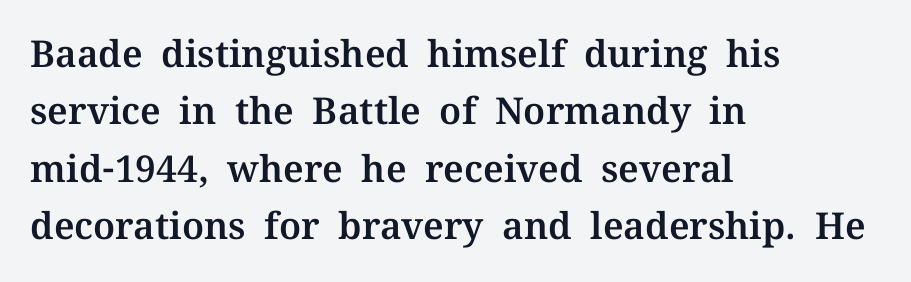
{"serif": "yes", "italic": "no", "width": "normal", "stroke_contrast": "medium", "x_height": "medium", "monospaced": "no", "underline": "no", "align": "left", "line_spacing": "normal", "line_spacing_ratio": 1.55, "letter_spacing": "normal", "letter_spacing_em": 0.0, "glyph_px": 37}
